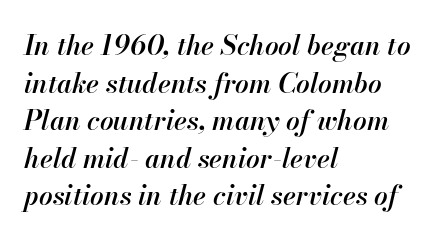
The image shows 27 px text type, italic (leaning right); set left-aligned, normal line spacing (1.39x), normal letter spacing, not underlined.
